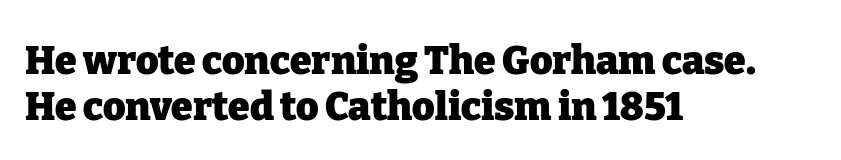
The image shows 39 px heavy serif type, upright; set left-aligned, line spacing 1.17x, normal letter spacing, not underlined; low stroke contrast and a medium x-height.
